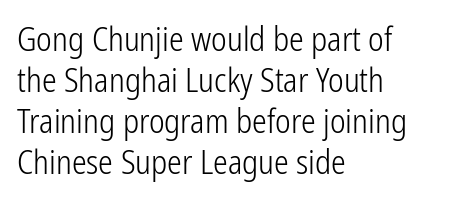
The image shows 33 px light, condensed sans-serif type, upright; set left-aligned, line spacing 1.24x, normal letter spacing, not underlined; low stroke contrast and a medium x-height.
